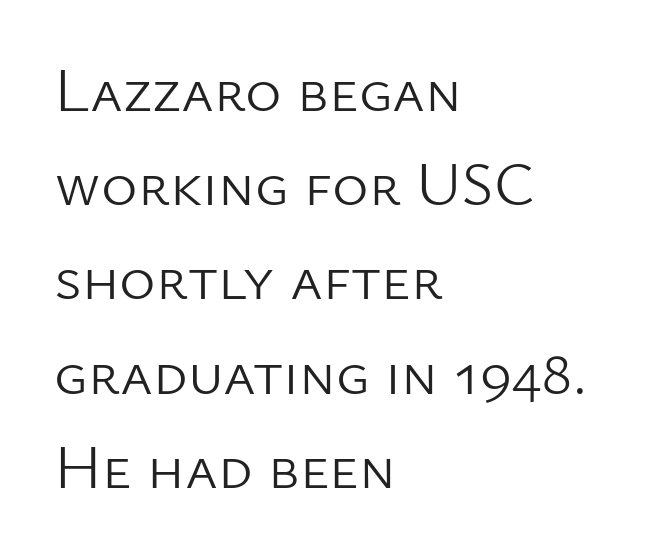
The image shows 62 px light sans-serif type, upright; set left-aligned, normal line spacing (1.52x), normal letter spacing, not underlined; low stroke contrast and a medium x-height.
